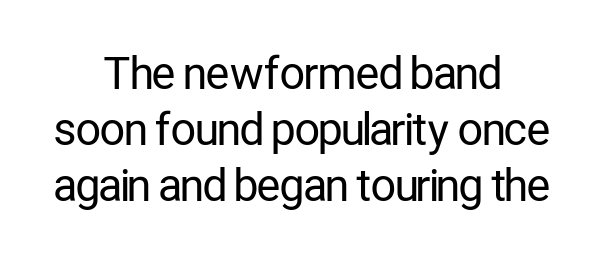
The image shows 44 px regular-weight, condensed sans-serif type, upright; set centered, normal line spacing (1.27x), normal letter spacing, not underlined; low stroke contrast and a medium x-height.
